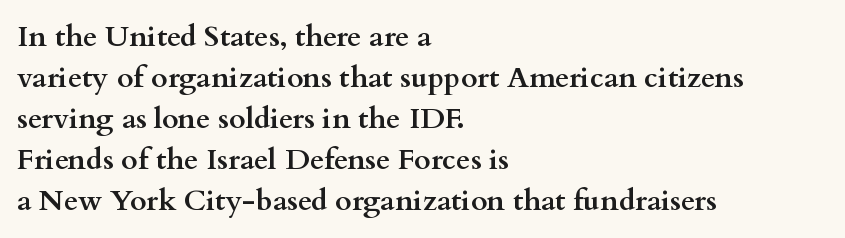
The image shows 29 px semibold, wide serif type, upright; set left-aligned, normal line spacing (1.41x), normal letter spacing, not underlined; medium stroke contrast and a small x-height.
